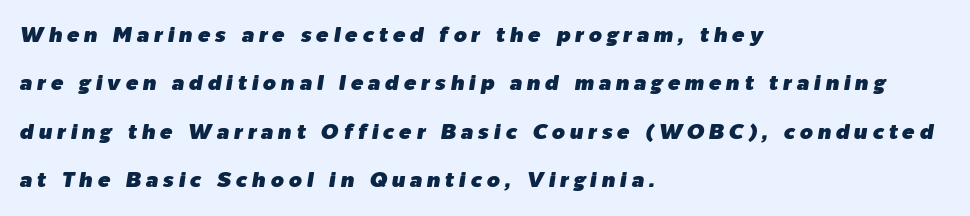
Q: Is the text italic (slanted)? A: Yes, it leans right by about 9 degrees.
Q: Is the text underlined? A: No.
Q: How is the paragraph aligned? A: Left-aligned.
Q: Is the spacing between letters normal or unusually wide? A: Unusually wide.
Q: Is the spacing between lines tight, normal or loose? A: Loose.
